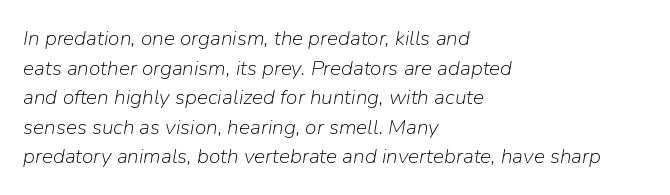
The image shows 21 px text type, italic (leaning right); set left-aligned, normal line spacing (1.41x), normal letter spacing, not underlined.
